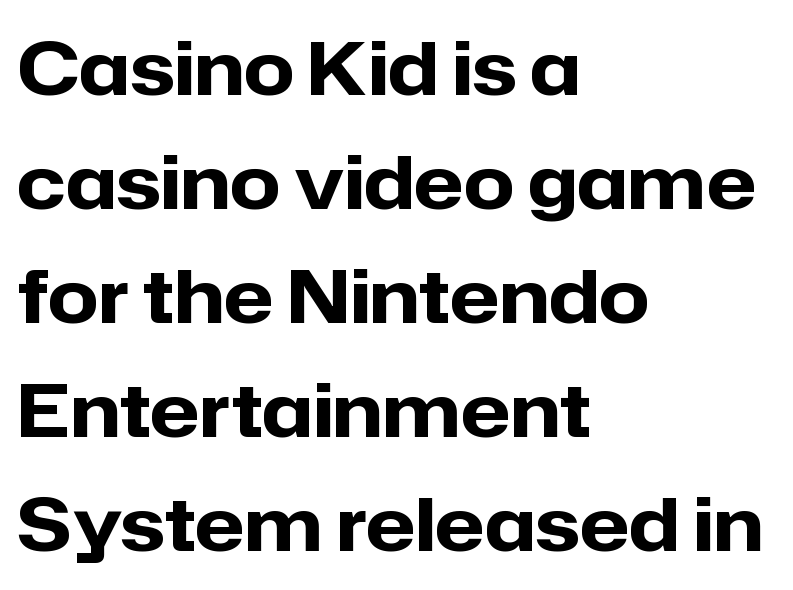
Q: Is the text bold? A: Yes.
Q: Is the text italic (slanted)? A: No, it is upright.
Q: Is the typeface a serif or a sans-serif typeface? A: Sans-serif.
Q: Is the text underlined? A: No.
Q: How is the paragraph aligned? A: Left-aligned.
Q: Is the spacing between letters normal or unusually wide? A: Normal.
Q: Is the spacing between lines tight, normal or loose? A: Normal.
Q: Width (condensed, normal, or wide)? A: Normal.
Q: Stroke contrast? A: Low.
Q: x-height? A: Medium.
Q: Monospaced? A: No.
